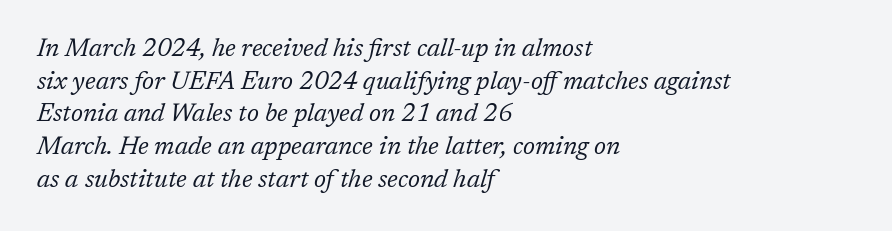
Leading: standard. The gap between lines stays unmarked. You could call the tracking neutral — neither tight nor loose. This is oblique type, the kind used for emphasis or titles. Bold? No — there's no thickening of the strokes. The typesetter chose a ragged-right arrangement here.
